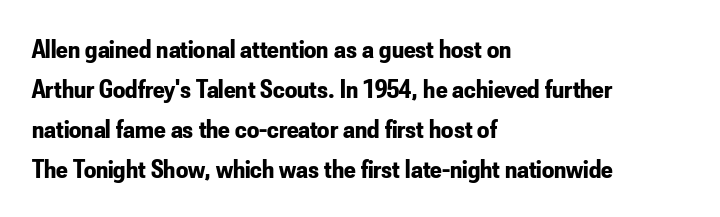
The image shows 27 px bold type, upright; set left-aligned, normal line spacing (1.48x), normal letter spacing, not underlined.
